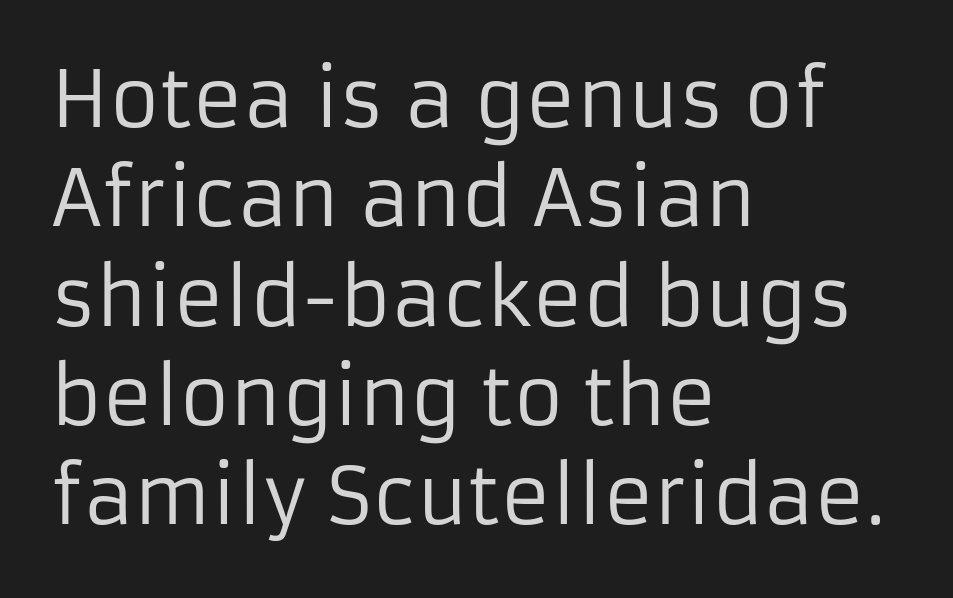
Reading down the column, the eye jumps a familiar distance to each next line. Weight: not bold — regular or lighter. You can tell it's not italic because the verticals are truly vertical. Quick note: underline off.
